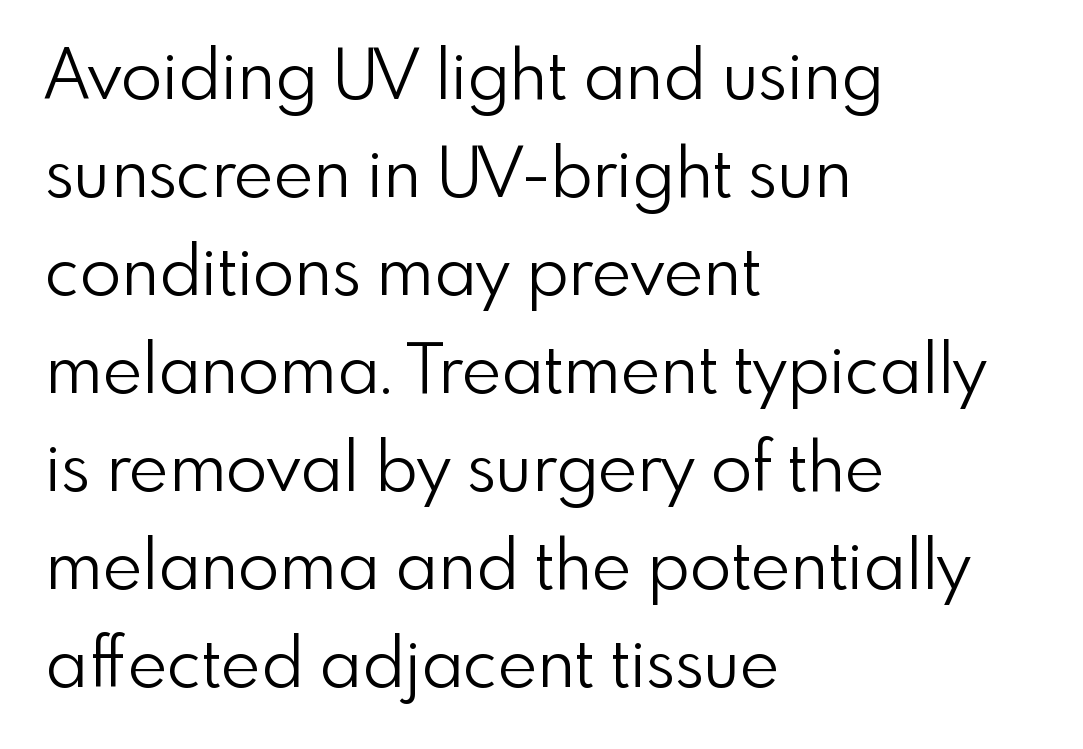
{"serif": "no", "italic": "no", "bold": "no", "weight": "light", "width": "normal", "x_height": "small", "monospaced": "no", "underline": "no", "align": "left", "line_spacing": "normal", "line_spacing_ratio": 1.44, "letter_spacing": "normal", "letter_spacing_em": 0.0, "glyph_px": 68}
